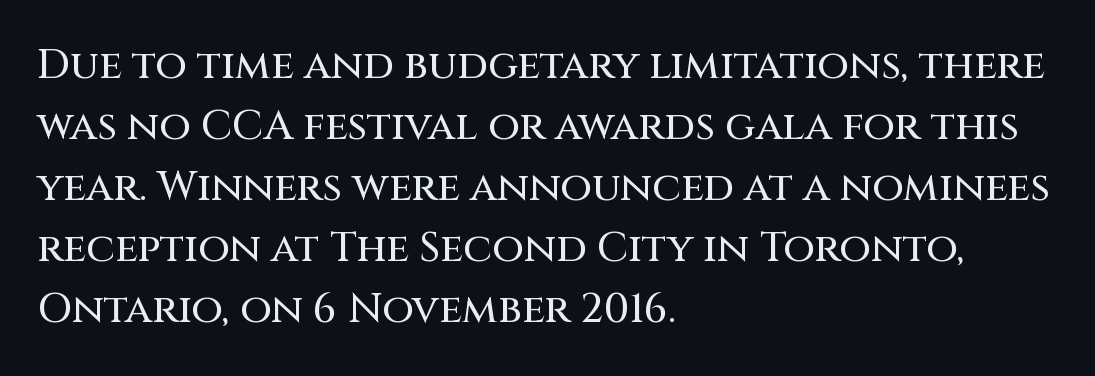
If you drew a ruler down the left edge, every line would touch it. Nope, no serifs anywhere on these letters. Only glyphs here, with clear space below each row. Interline gaps are of average width in this sample. Nope, not italic — everything's standing straight.
